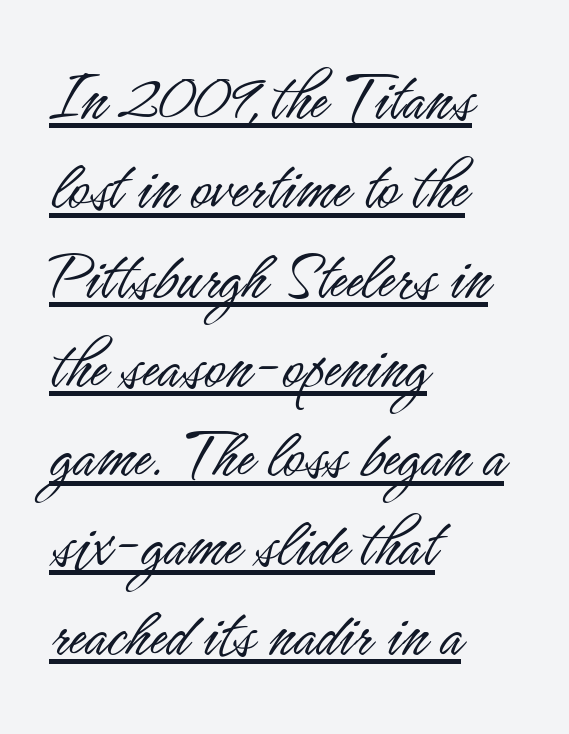
Q: Is the text bold? A: No.
Q: Is the text italic (slanted)? A: Yes.
Q: Is the typeface a serif or a sans-serif typeface? A: Sans-serif.
Q: Is the text underlined? A: Yes.
Q: How is the paragraph aligned? A: Left-aligned.
Q: Is the spacing between letters normal or unusually wide? A: Normal.
Q: Width (condensed, normal, or wide)? A: Condensed.
Q: Stroke contrast? A: Low.
Q: x-height? A: Small.
Q: Monospaced? A: No.
